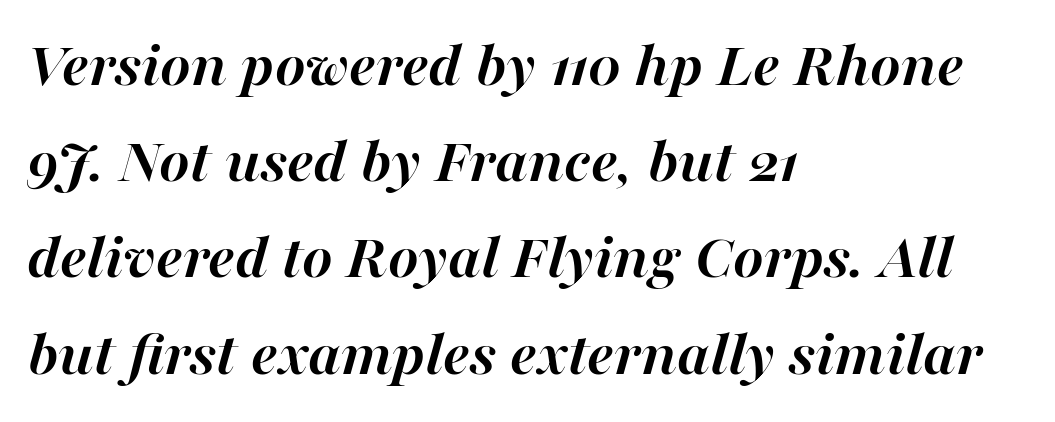
Successive baselines arrive at the customary interval. Compared with a centered layout, this one pins lines to the left instead. The face used here has a pronounced slope to its letters. Standard letterfit; no display-style spreading of the glyphs.
